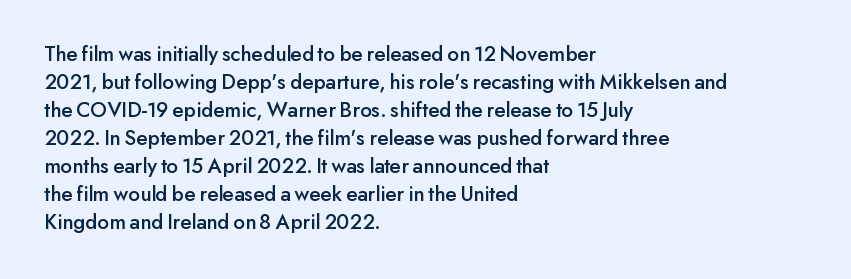
{"italic": "no", "underline": "no", "align": "left", "line_spacing": "normal", "line_spacing_ratio": 1.27, "letter_spacing": "normal", "letter_spacing_em": 0.0, "glyph_px": 22}
